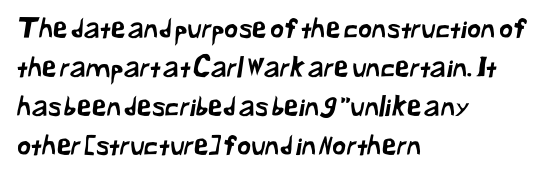
{"underline": "no", "align": "left", "line_spacing": "normal", "line_spacing_ratio": 1.45, "letter_spacing": "normal", "letter_spacing_em": 0.0, "glyph_px": 27}
